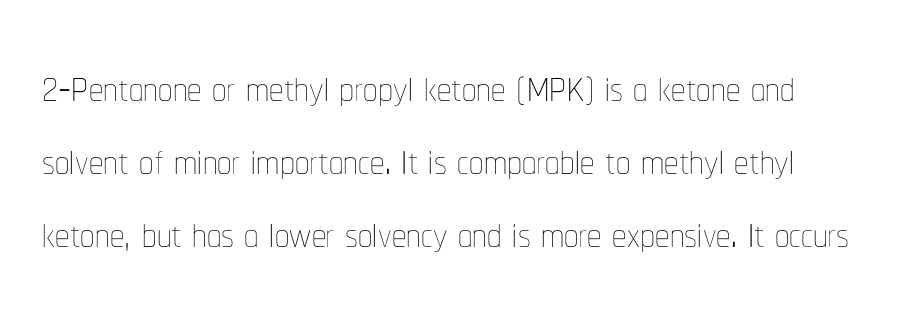
The image shows 57 px thin, condensed type, upright; set normal line spacing (1.28x), normal letter spacing, not underlined; low stroke contrast and a medium x-height.
